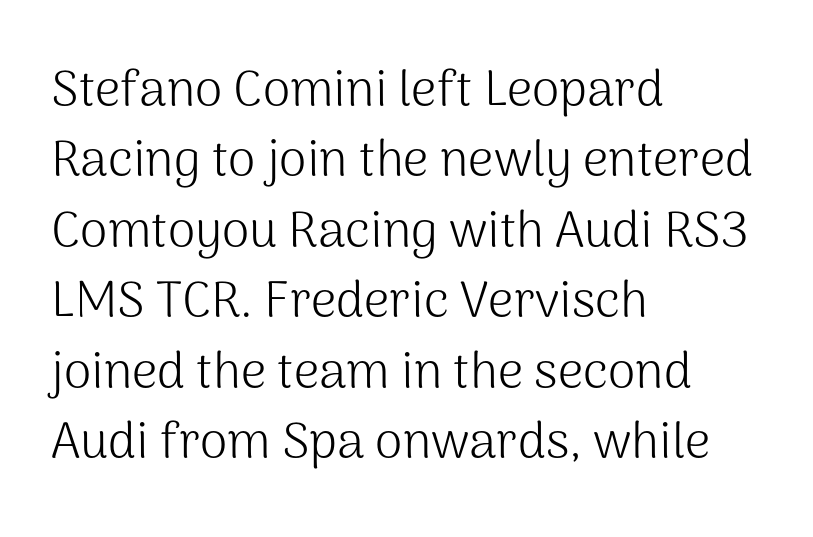
{"serif": "no", "italic": "no", "bold": "no", "weight": "light", "width": "normal", "stroke_contrast": "medium", "x_height": "medium", "monospaced": "no", "underline": "no", "align": "left", "line_spacing": "normal", "line_spacing_ratio": 1.41, "letter_spacing": "normal", "letter_spacing_em": 0.0, "glyph_px": 50}
